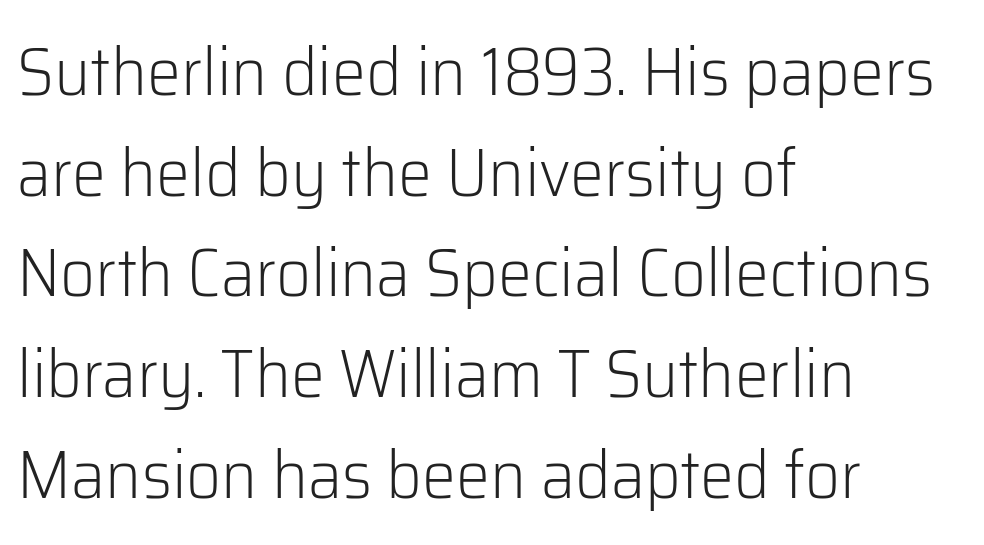
{"serif": "no", "italic": "no", "bold": "no", "weight": "light", "width": "normal", "stroke_contrast": "low", "x_height": "medium", "monospaced": "no", "underline": "no", "align": "left", "line_spacing": "normal", "line_spacing_ratio": 1.48, "letter_spacing": "normal", "letter_spacing_em": 0.0, "glyph_px": 68}
